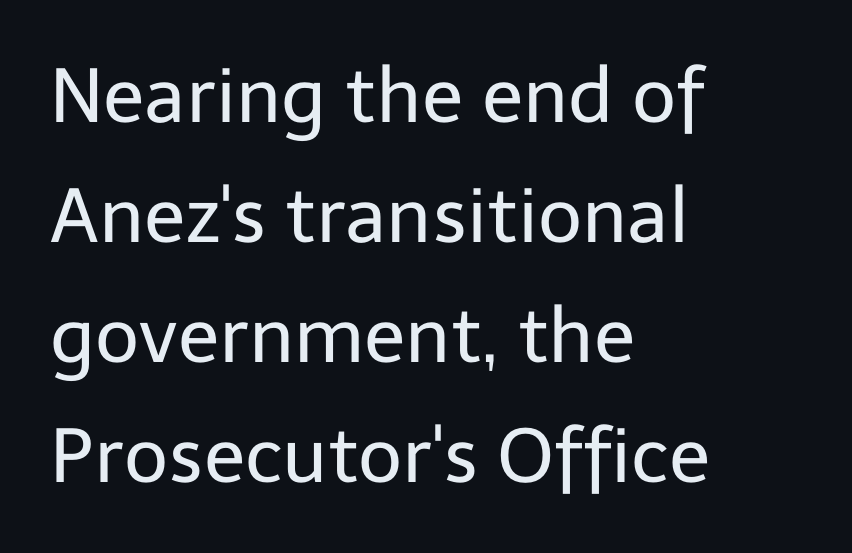
The image shows 76 px regular-weight sans-serif type, upright; set left-aligned, normal line spacing (1.58x), normal letter spacing, not underlined; low stroke contrast and a medium x-height.
